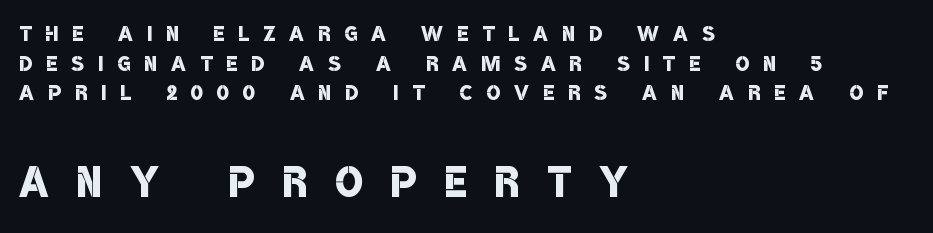
{"serif": "no", "bold": "semi", "weight": "semibold", "width": "condensed", "stroke_contrast": "low", "x_height": "large", "monospaced": "no", "underline": "no", "align": "left", "line_spacing": "tight", "line_spacing_ratio": 1.02, "letter_spacing": "wide", "letter_spacing_em": 0.49, "larger_block": "second", "size_ratio": 2.0, "glyph_px": 58}
